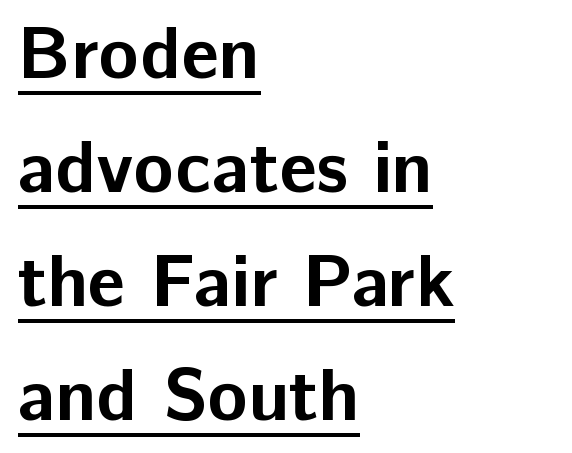
{"serif": "no", "italic": "no", "bold": "yes", "weight": "bold", "width": "normal", "stroke_contrast": "low", "x_height": "medium", "monospaced": "no", "underline": "yes", "align": "left", "line_spacing": "normal", "line_spacing_ratio": 1.54, "letter_spacing": "normal", "letter_spacing_em": 0.0, "glyph_px": 74}
